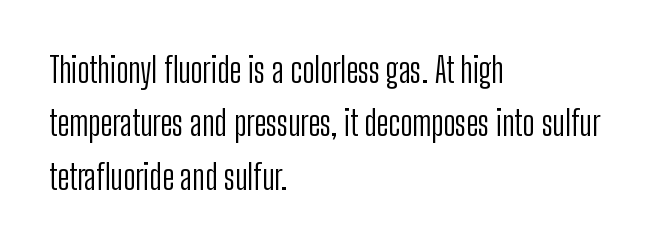
A typesetter would call this proportional, since set widths differ per character. Honestly, the letter spacing is just normal — you wouldn't notice it. Rendered with straight, roman letterforms. Glance below the letters and you will spot only blank space. Every row of glyphs begins at an identical x-position on the left. A sans-serif font was chosen for this passage.
